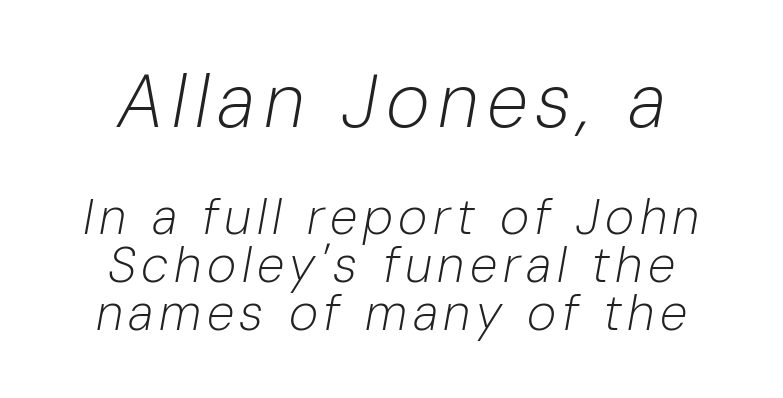
{"italic": "yes", "lean": "right", "slant_degrees": 10, "bold": "no", "weight": "light", "width": "normal", "stroke_contrast": "low", "x_height": "medium", "monospaced": "no", "underline": "no", "align": "center", "line_spacing": "tight", "line_spacing_ratio": 0.96, "larger_block": "first", "size_ratio": 1.5, "glyph_px": 75}
